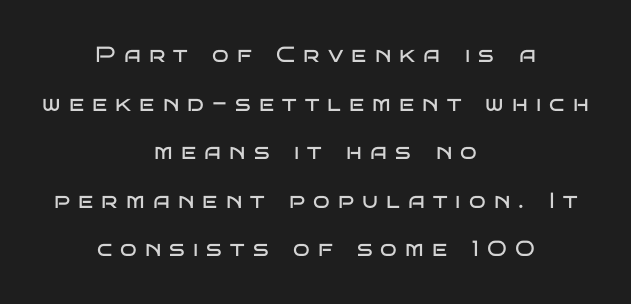
Line spacing here is loose. The foot of each line stays bare and open. Each word looks stretched out because of the extra space between its letters. Layout note: lines centered. A quiet, ordinary-to-light weight characterises the typeface.
